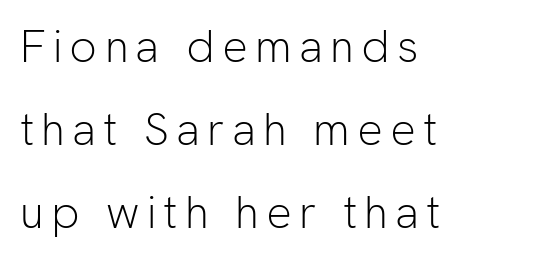
The image shows 45 px light sans-serif type, upright; set left-aligned, line spacing 1.84x, not underlined; low stroke contrast and a medium x-height.
